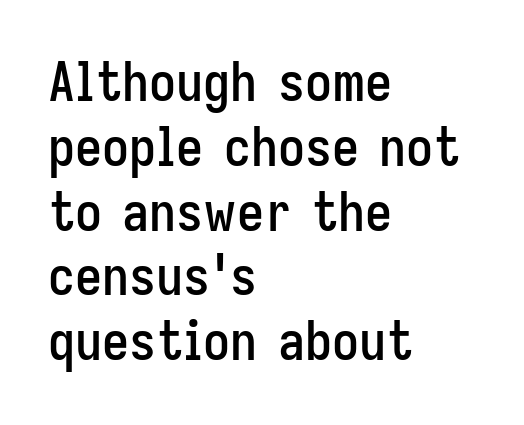
Q: Is the text italic (slanted)? A: No, it is upright.
Q: Is the typeface a serif or a sans-serif typeface? A: Sans-serif.
Q: Is the text underlined? A: No.
Q: How is the paragraph aligned? A: Left-aligned.
Q: Is the spacing between letters normal or unusually wide? A: Normal.
Q: Width (condensed, normal, or wide)? A: Condensed.
Q: Stroke contrast? A: Low.
Q: x-height? A: Medium.
Q: Monospaced? A: No.
